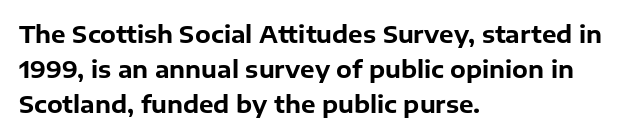
Each new line begins a customary step beneath the previous one. This rendering leaves character spacing at its baseline value. The lettering stays uniformly vertical, giving the passage a roman look. This rendering features lettering with no underline. A student would call this left alignment; a typographer would say flush left, rag right. Is the type bold? Yes — the strokes are clearly thick and heavy.
